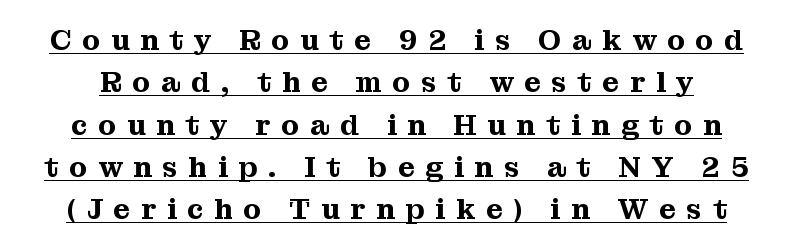
Students, observe: this is what conventionally led text looks like. A rule runs beneath these lines of type. Loose tracking; the words dissolve into strings of separated letters. Note the varied advance widths — an 'i' is clearly narrower than an 'm'.
